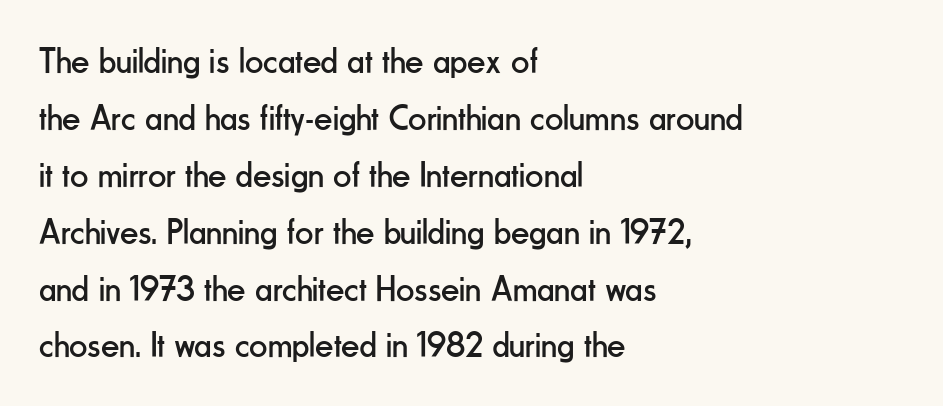
Typeset ragged right — the left edge is the straight one. This reads as an unemphasized weight, regular at the heaviest. You could not count columns in this text — the font is proportionally spaced. Notice how descenders clear the ascenders below comfortably — that's standard leading. Rendered with straight, roman letterforms. Glyph-to-glyph distance matches everyday printed text.
